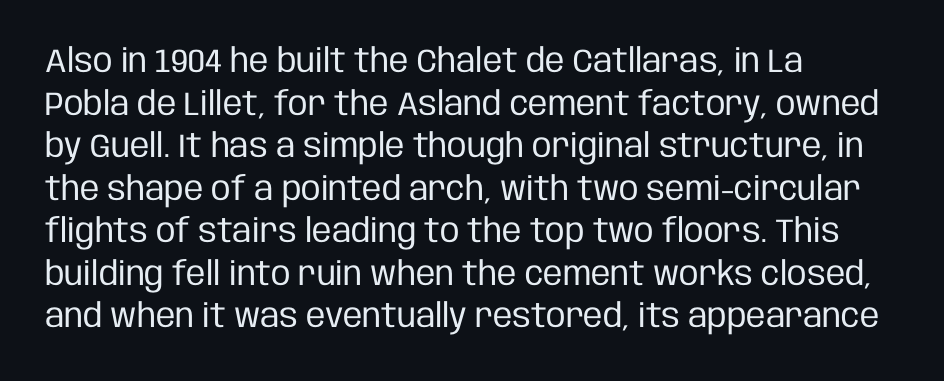
Q: Is the text bold? A: No.
Q: Is the text italic (slanted)? A: No, it is upright.
Q: Is the typeface a serif or a sans-serif typeface? A: Sans-serif.
Q: Is the text underlined? A: No.
Q: How is the paragraph aligned? A: Left-aligned.
Q: Is the spacing between letters normal or unusually wide? A: Normal.
Q: Is the spacing between lines tight, normal or loose? A: Normal.
Q: Width (condensed, normal, or wide)? A: Condensed.
Q: Stroke contrast? A: Low.
Q: x-height? A: Large.
Q: Monospaced? A: No.
